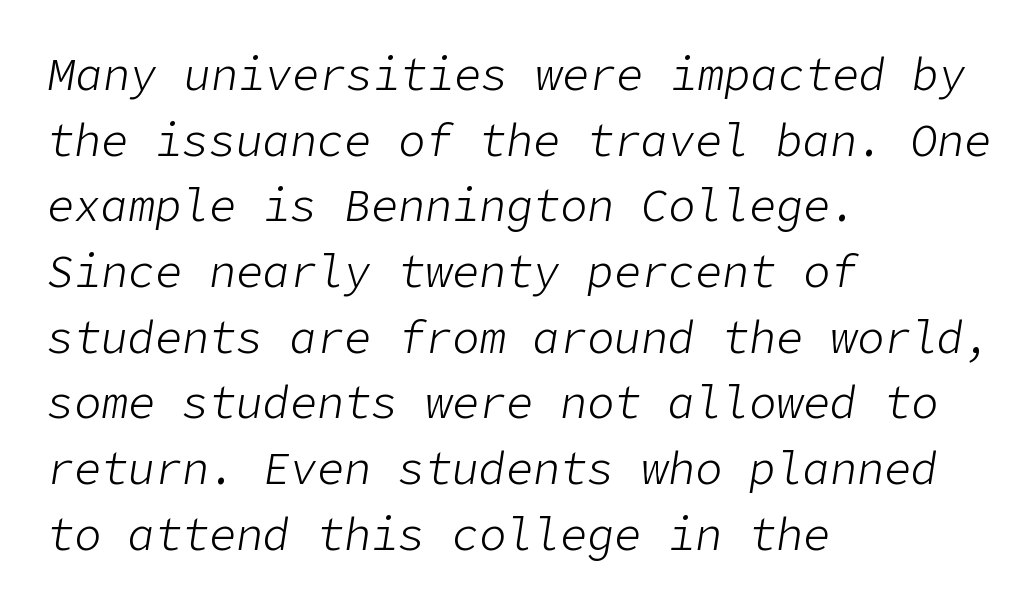
The image shows 45 px light type, italic (leaning right); set left-aligned, normal line spacing (1.46x), normal letter spacing, not underlined; low stroke contrast and a medium x-height.
